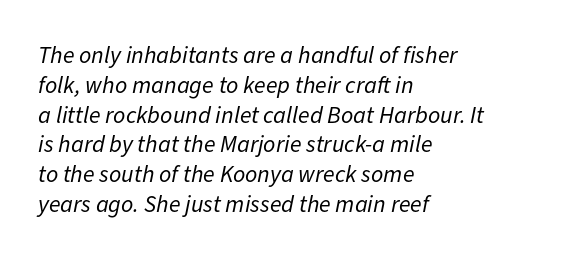
The image shows 24 px text type, italic (leaning right); set left-aligned, line spacing 1.24x, normal letter spacing, not underlined.
